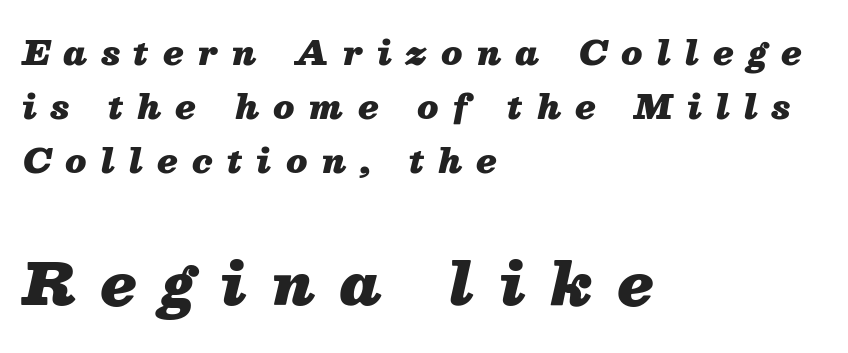
Proportional: the letters do not fall into vertical columns. On the weight axis this lands at bold, roughly 700. Quick note: underline off. You can tell it's italic because the verticals aren't actually vertical.
